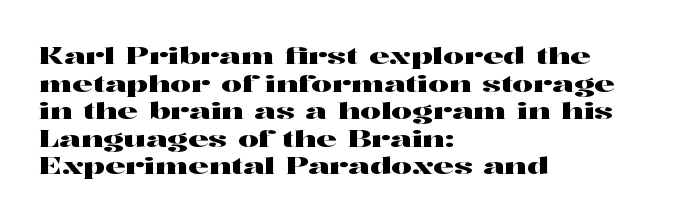
Q: Is the text italic (slanted)? A: No, it is upright.
Q: Is the text underlined? A: No.
Q: How is the paragraph aligned? A: Left-aligned.
Q: Is the spacing between letters normal or unusually wide? A: Normal.
